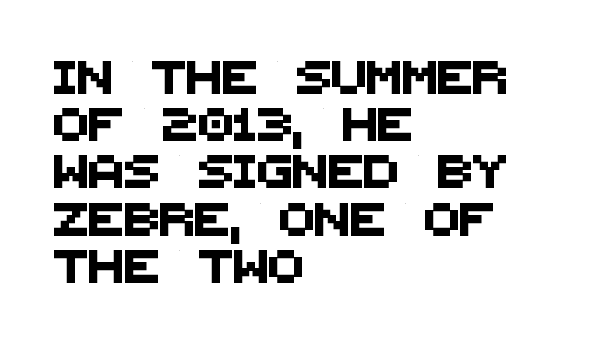
The lines are quadded left. The glyphs are unaccompanied by any horizontal stroke below them. Proportional: the letters do not fall into vertical columns. Default kerning and tracking; the words read as compact shapes.
